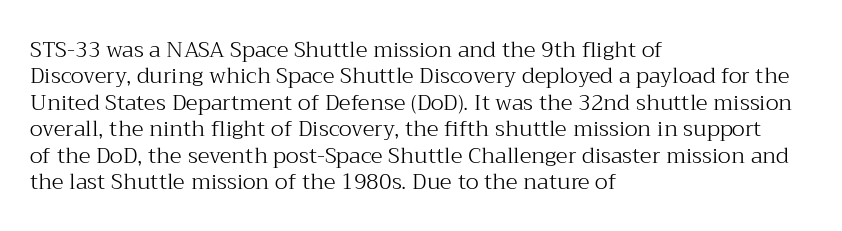
Q: Is the text bold? A: No.
Q: Is the text italic (slanted)? A: No, it is upright.
Q: Is the text underlined? A: No.
Q: How is the paragraph aligned? A: Left-aligned.
Q: Is the spacing between letters normal or unusually wide? A: Normal.
